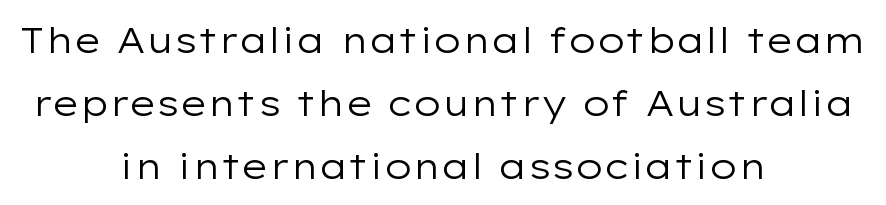
{"serif": "no", "italic": "no", "bold": "no", "weight": "regular", "width": "wide", "stroke_contrast": "low", "x_height": "medium", "monospaced": "no", "underline": "no", "align": "center", "line_spacing_ratio": 1.75, "letter_spacing": "normal", "letter_spacing_em": 0.0, "glyph_px": 36}
